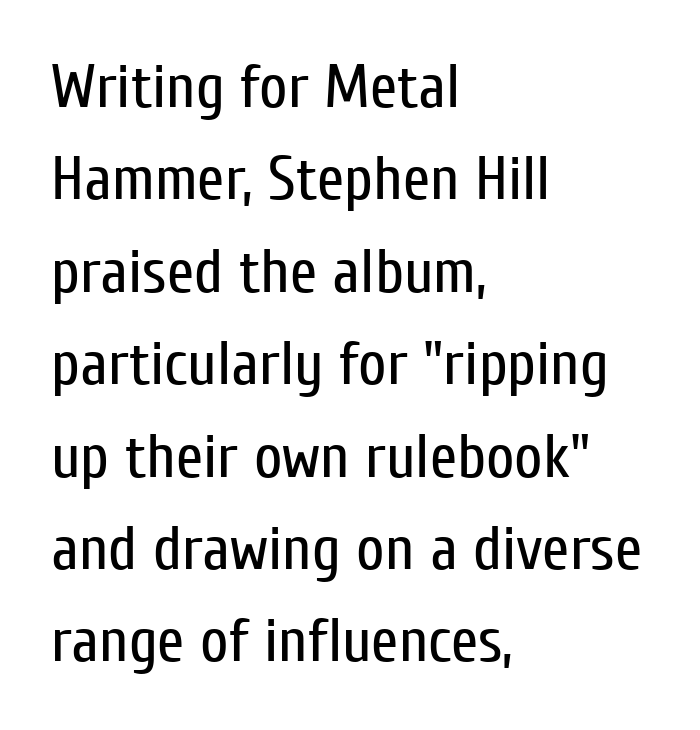
What's the leading like? Ordinary, nothing unusual. The tracking reads as untouched default to a designer's eye. This is the regular roman posture of the typeface. The rendering uses natural spacing where letterforms have individual widths. No feet cap the strokes, marking this as sans-serif type. Glance below the letters and you will spot only blank space.
